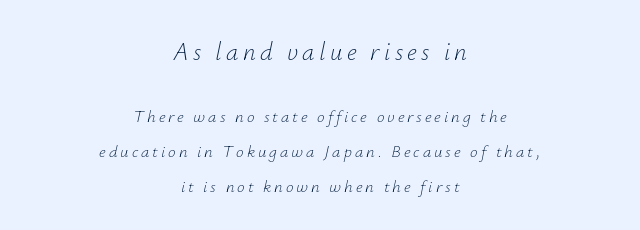
The image shows 25 px text type, italic (leaning right); set centered, loose line spacing (2.05x), not underlined; the first (top) block is 1.47x larger.
